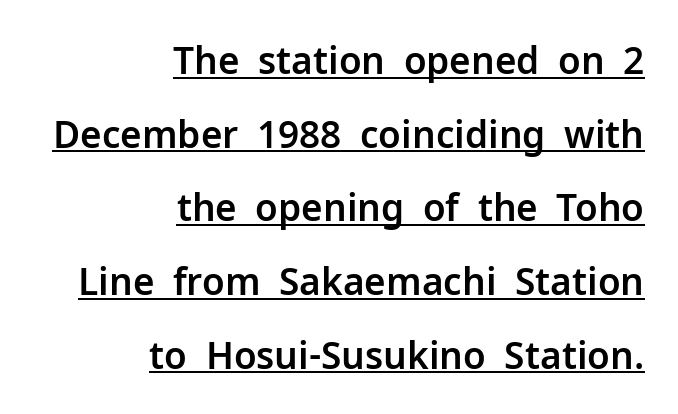
Q: Is the text italic (slanted)? A: No, it is upright.
Q: Is the typeface a serif or a sans-serif typeface? A: Sans-serif.
Q: Is the text underlined? A: Yes.
Q: How is the paragraph aligned? A: Right-aligned.
Q: Is the spacing between letters normal or unusually wide? A: Normal.
Q: Is the spacing between lines tight, normal or loose? A: Loose.
Q: Width (condensed, normal, or wide)? A: Normal.
Q: Stroke contrast? A: Low.
Q: x-height? A: Medium.
Q: Monospaced? A: No.
